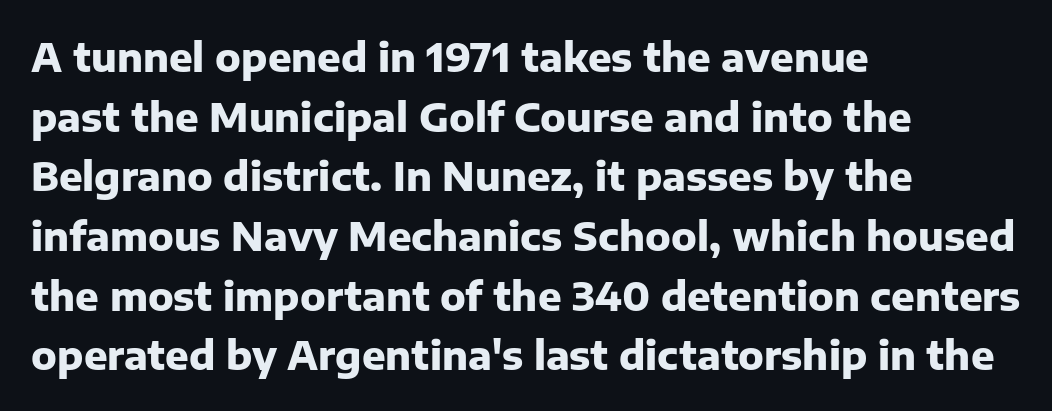
Q: Is the text bold? A: Yes.
Q: Is the text italic (slanted)? A: No, it is upright.
Q: Is the typeface a serif or a sans-serif typeface? A: Sans-serif.
Q: Is the text underlined? A: No.
Q: How is the paragraph aligned? A: Left-aligned.
Q: Is the spacing between letters normal or unusually wide? A: Normal.
Q: Is the spacing between lines tight, normal or loose? A: Normal.
Q: Width (condensed, normal, or wide)? A: Normal.
Q: Stroke contrast? A: Low.
Q: x-height? A: Medium.
Q: Monospaced? A: No.
